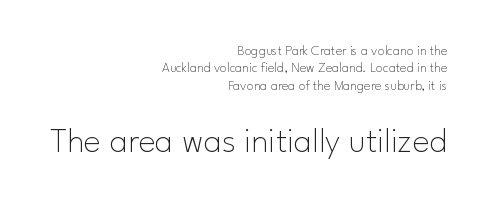
Q: Is the text bold? A: No.
Q: Is the text italic (slanted)? A: No, it is upright.
Q: Is the typeface a serif or a sans-serif typeface? A: Sans-serif.
Q: Is the text underlined? A: No.
Q: How is the paragraph aligned? A: Right-aligned.
Q: Is the spacing between letters normal or unusually wide? A: Normal.
Q: Is the spacing between lines tight, normal or loose? A: Normal.
Q: Which block of text is set in a larger size, the first (top) or the second (bottom)? A: The second (bottom) one.
Q: Width (condensed, normal, or wide)? A: Normal.
Q: Stroke contrast? A: Low.
Q: x-height? A: Small.
Q: Monospaced? A: No.
